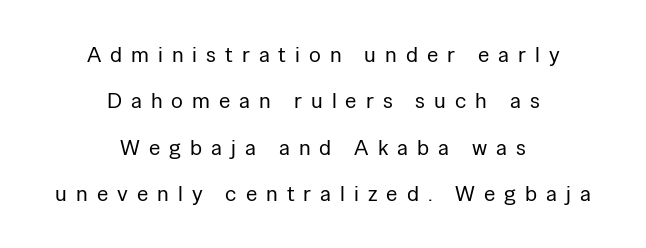
{"italic": "no", "bold": "no", "underline": "no", "align": "center", "line_spacing": "loose", "line_spacing_ratio": 2.11, "letter_spacing": "wide", "letter_spacing_em": 0.41, "glyph_px": 22}
